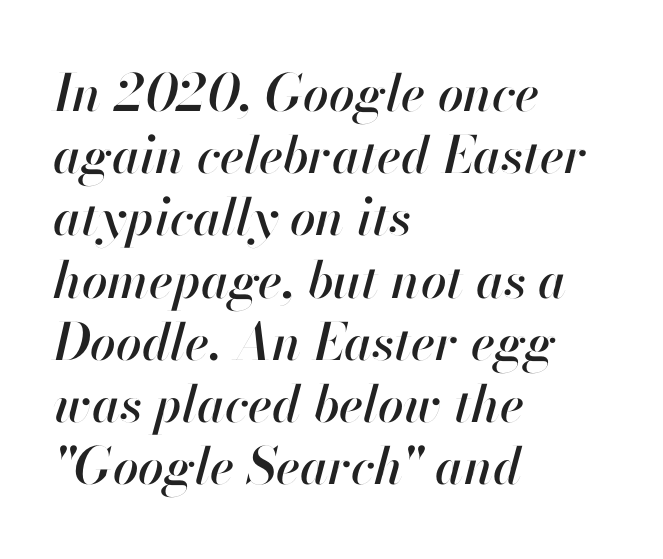
Caption: multi-line text, flush left, ragged right. You could not count columns in this text — the font is proportionally spaced. A typesetter would mark this as italic. The specimen omits any rule beneath the text block's lines.
